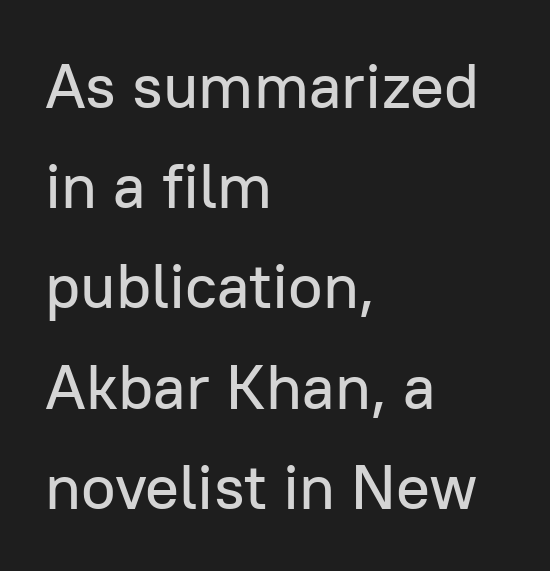
Q: Is the text italic (slanted)? A: No, it is upright.
Q: Is the typeface a serif or a sans-serif typeface? A: Sans-serif.
Q: Is the text underlined? A: No.
Q: How is the paragraph aligned? A: Left-aligned.
Q: Is the spacing between letters normal or unusually wide? A: Normal.
Q: Is the spacing between lines tight, normal or loose? A: Normal.
Q: Width (condensed, normal, or wide)? A: Normal.
Q: Stroke contrast? A: Low.
Q: x-height? A: Medium.
Q: Monospaced? A: No.
